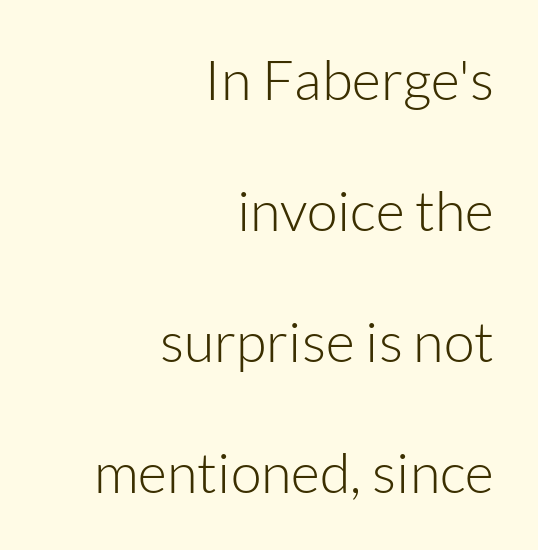
The image shows 56 px light sans-serif type, upright; set right-aligned, loose line spacing (2.34x), normal letter spacing, not underlined; low stroke contrast and a medium x-height.
